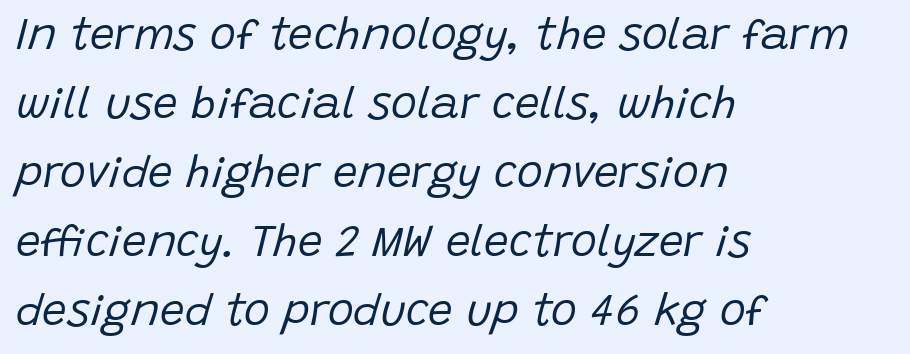
Weight: not bold — regular or lighter. Looks like regular typesetting: each glyph gets only the width it needs. Leftover space on each line is placed entirely after the last word. Quick note: italic. Words float on clear page, feet unadorned.
